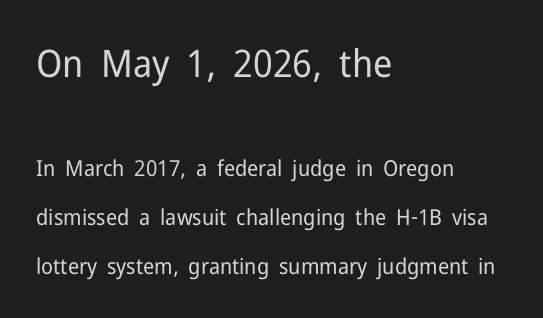
Character widths vary here, with narrow letters taking less room than wide ones. Think standard paragraph weight, or any step lighter than that. Bigger letters appear in the top chunk; the bottom chunk is reduced. Whoever set this chose breathing room over compactness in the vertical rhythm.
